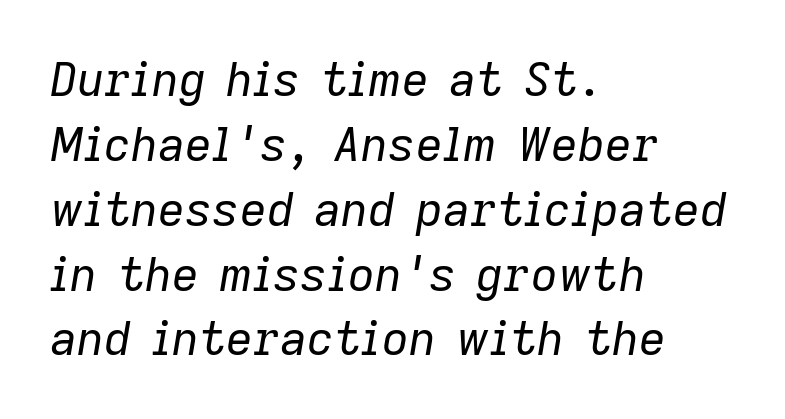
{"italic": "yes", "lean": "right", "slant_degrees": 9, "bold": "no", "weight": "regular", "width": "normal", "stroke_contrast": "low", "x_height": "medium", "monospaced": "no", "underline": "no", "align": "left", "line_spacing": "normal", "line_spacing_ratio": 1.38, "letter_spacing": "normal", "letter_spacing_em": 0.0, "glyph_px": 47}
